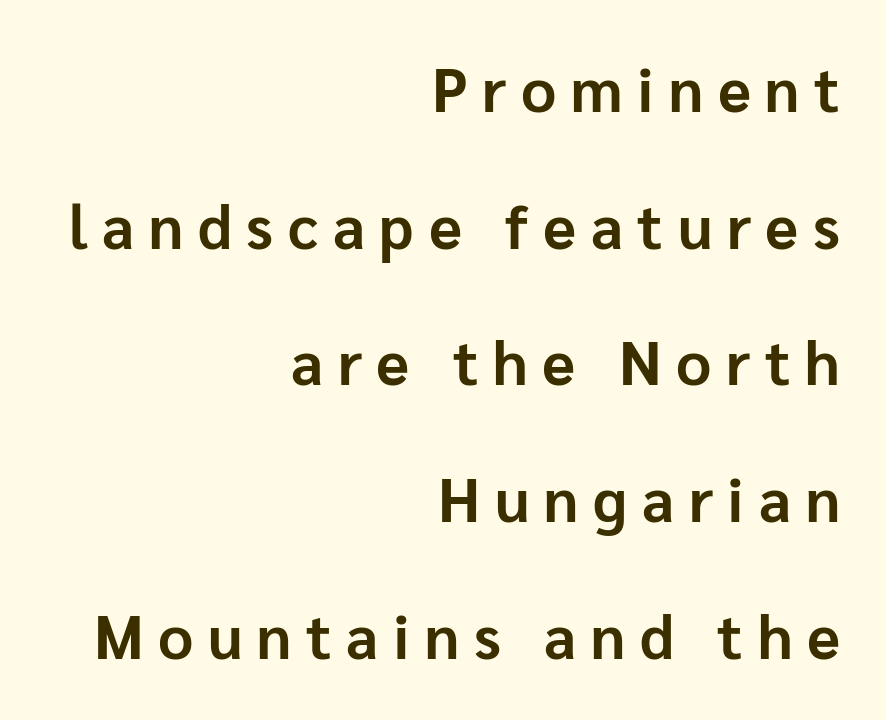
{"serif": "no", "italic": "no", "bold": "yes", "weight": "bold", "width": "normal", "stroke_contrast": "low", "x_height": "medium", "monospaced": "no", "underline": "no", "align": "right", "line_spacing": "loose", "line_spacing_ratio": 2.24, "letter_spacing": "wide", "letter_spacing_em": 0.24, "glyph_px": 61}
